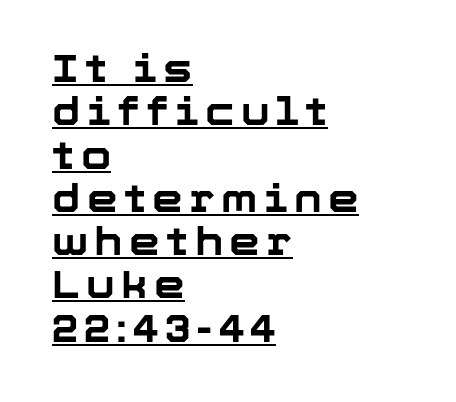
Q: Is the text bold? A: Yes.
Q: Is the text italic (slanted)? A: No, it is upright.
Q: Is the typeface a serif or a sans-serif typeface? A: Sans-serif.
Q: Is the text underlined? A: Yes.
Q: How is the paragraph aligned? A: Left-aligned.
Q: Is the spacing between lines tight, normal or loose? A: Tight.
Q: Width (condensed, normal, or wide)? A: Normal.
Q: Stroke contrast? A: Low.
Q: x-height? A: Medium.
Q: Monospaced? A: No.
